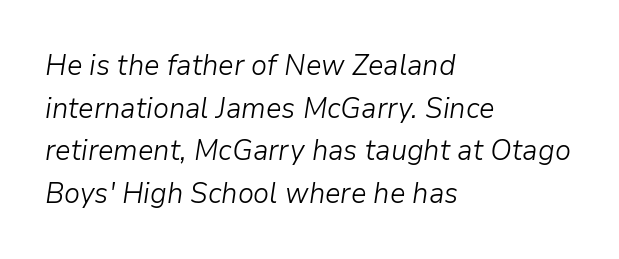
The rendering uses a moderate line-height, typical for paragraphs. Spacing verdict: proportional, widths tailored to each character. Nothing heavy about these letters — not bold at all. This sample uses plain, unmodified letter spacing.
